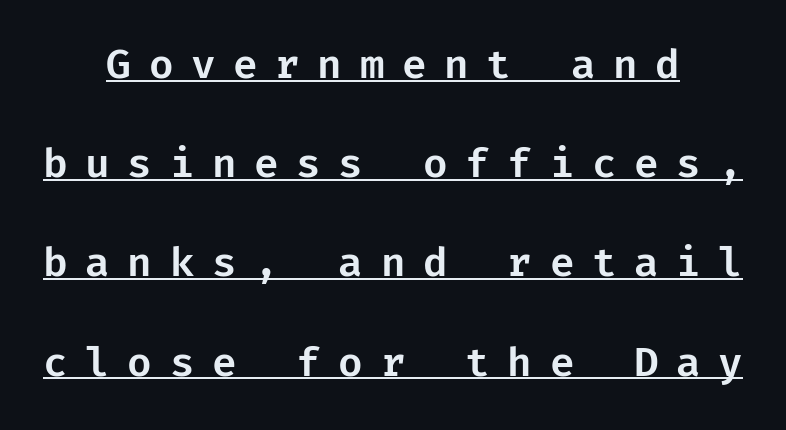
The image shows 40 px sans-serif type, upright; set loose line spacing (2.48x), unusually wide letter spacing (+0.44 em), underlined; low stroke contrast and a medium x-height.
